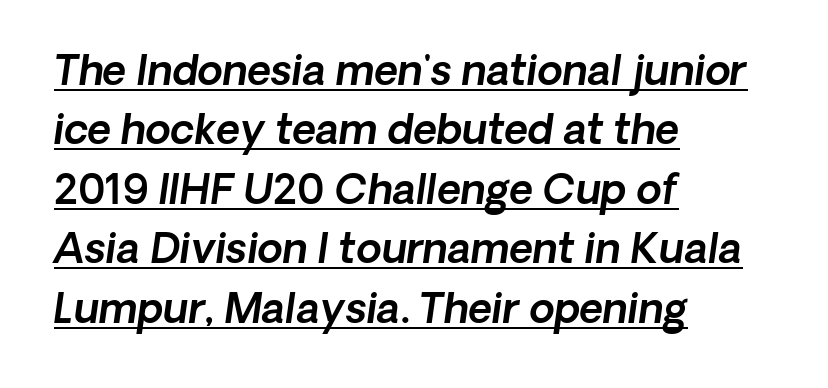
The passage shown is typed in a proportional face where columns would drift. Regular leading. Underline: present. Nothing unusual about the tracking: characters are spaced as the font intends. The compositor pushed each line to the left boundary. Stroke terminals: plain, sans-serif.
